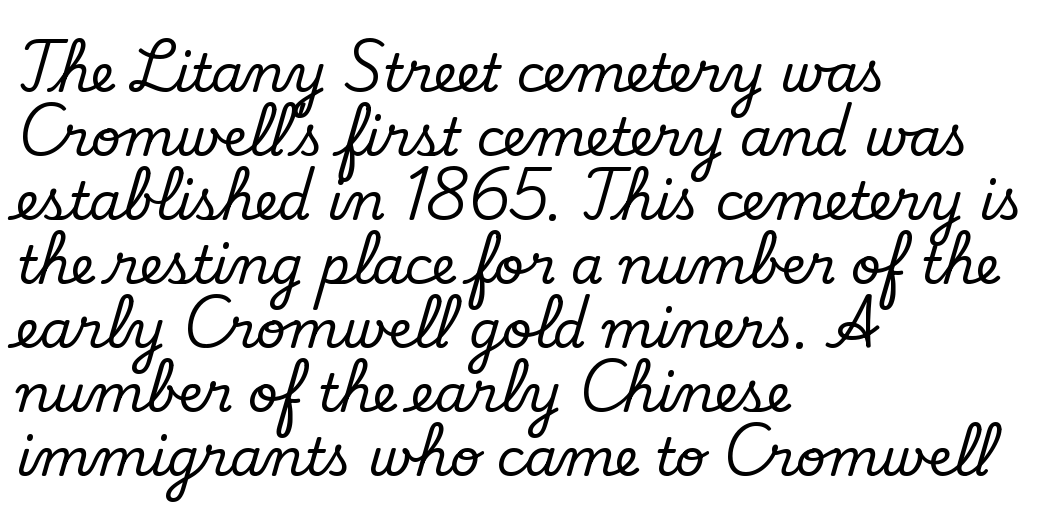
{"serif": "yes", "width": "normal", "stroke_contrast": "low", "x_height": "small", "monospaced": "no", "underline": "no", "align": "left", "line_spacing_ratio": 1.23, "letter_spacing": "normal", "letter_spacing_em": 0.0, "glyph_px": 52}
